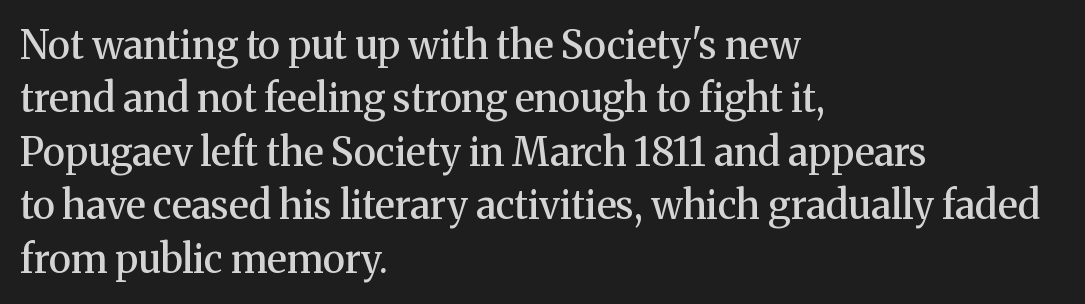
Honestly, there is no underline to notice here at all. Line beginnings align vertically; line endings do not. Does the leading feel generous? No, just average. The face used here is seriffed, in the tradition of book romans.
